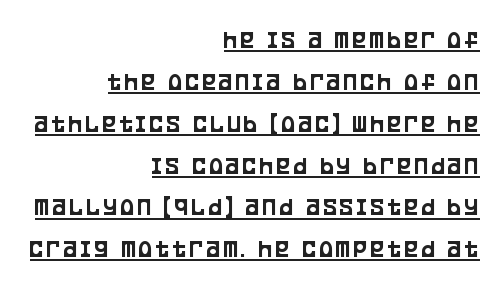
{"italic": "no", "underline": "yes", "align": "right", "line_spacing": "normal", "line_spacing_ratio": 1.61, "glyph_px": 26}
